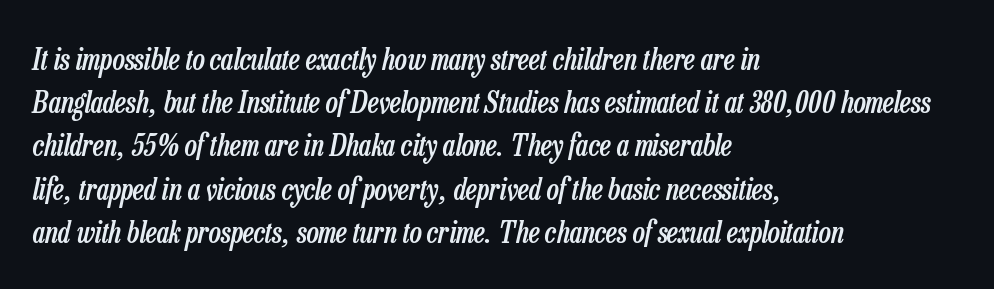
When letters slant like this, we call the style italic. Does the leading feel generous? No, just average. These lines are rendered in a variable-pitch font. No word sits above an underline. These lines stack with their left ends in a neat column. Bold? Not quite — semibold, heavier than regular but stopping short.
